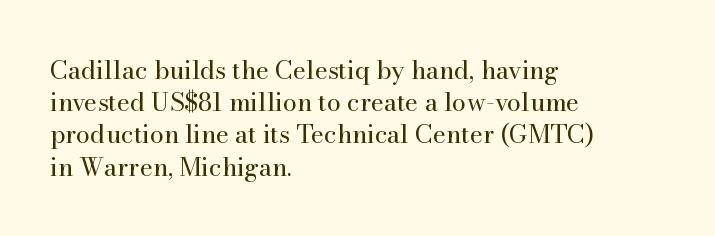
These lines keep a tight, regular rhythm from letter to letter. This sample is left-justified, so line endings fall wherever the words run out. The space between consecutive lines is moderate. Do the letters lean? They stand straight. The passage shown is not underscored anywhere. Stems and bowls with no extra thickness — not bold.
